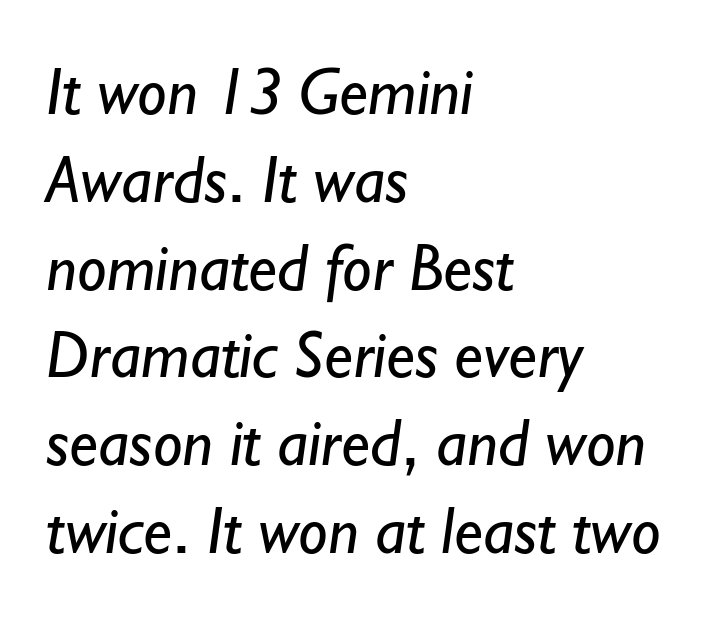
Q: Is the text bold? A: No.
Q: Is the typeface a serif or a sans-serif typeface? A: Sans-serif.
Q: Is the text underlined? A: No.
Q: How is the paragraph aligned? A: Left-aligned.
Q: Is the spacing between letters normal or unusually wide? A: Normal.
Q: Is the spacing between lines tight, normal or loose? A: Normal.
Q: Width (condensed, normal, or wide)? A: Normal.
Q: Stroke contrast? A: Low.
Q: x-height? A: Small.
Q: Monospaced? A: No.
